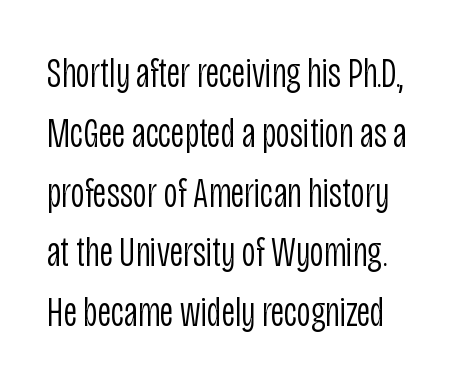
The image shows 43 px light, condensed sans-serif type, upright; set normal line spacing (1.39x), normal letter spacing, not underlined; low stroke contrast and a large x-height.
